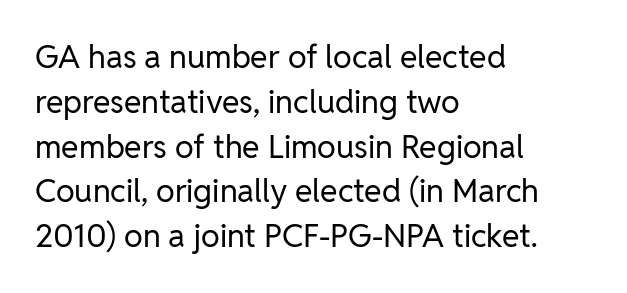
Do the characters align in a grid? No, the font is proportional. Leading matches the norm, producing a regular column. The ragged edge is on the right, which tells us the setting is flush left. Ink coverage per letter is moderate at most. Honestly, the letter spacing is just normal — you wouldn't notice it. Nope, no serifs anywhere on these letters.
